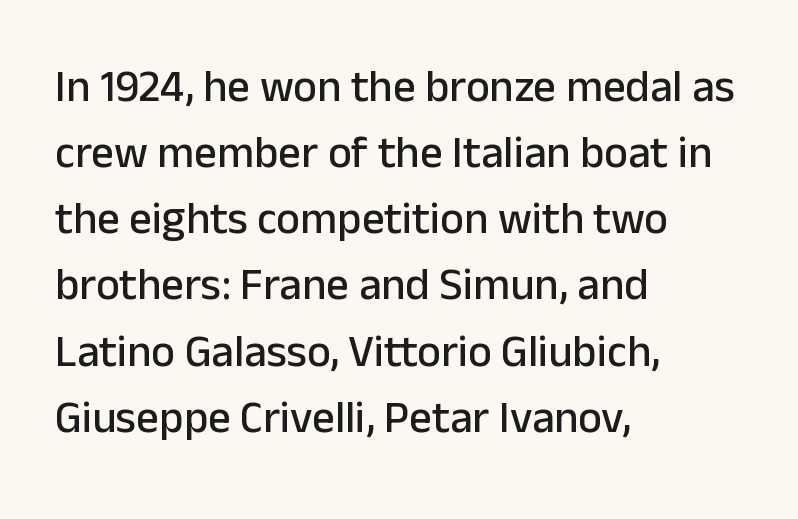
{"serif": "no", "italic": "no", "width": "normal", "stroke_contrast": "low", "x_height": "medium", "monospaced": "no", "underline": "no", "align": "left", "line_spacing": "normal", "line_spacing_ratio": 1.47, "letter_spacing": "normal", "letter_spacing_em": 0.0, "glyph_px": 45}
